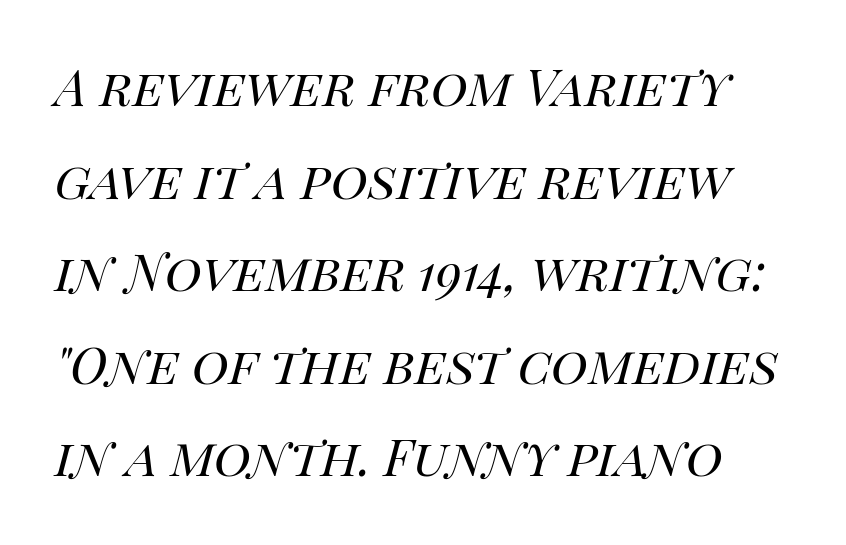
These lines sit exactly where default settings would place them. Characters follow at the spacing the type designer built in. An italicized treatment has been applied to the whole sample. Type without underlining.
